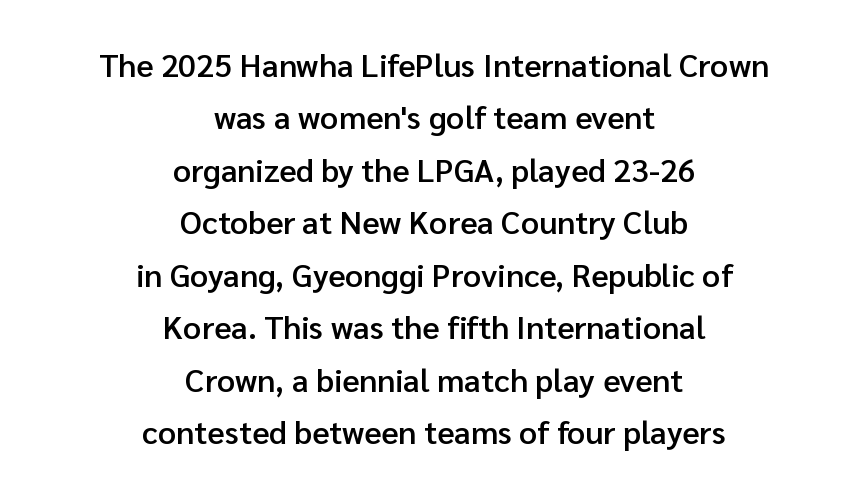
{"serif": "no", "italic": "no", "bold": "semi", "weight": "semibold", "width": "normal", "stroke_contrast": "low", "x_height": "medium", "monospaced": "no", "underline": "no", "align": "center", "line_spacing": "normal", "line_spacing_ratio": 1.64, "letter_spacing": "normal", "letter_spacing_em": 0.0, "glyph_px": 32}
